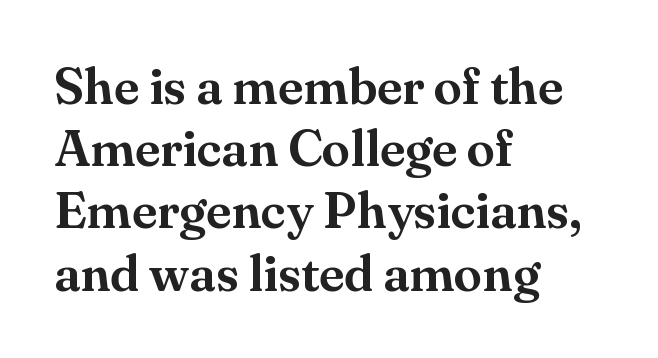
The font family rendered here belongs to the serif group. Quick note: underline off. Do the characters align in a grid? No, the font is proportional. The letterforms sit shoulder to shoulder at normal distance.
